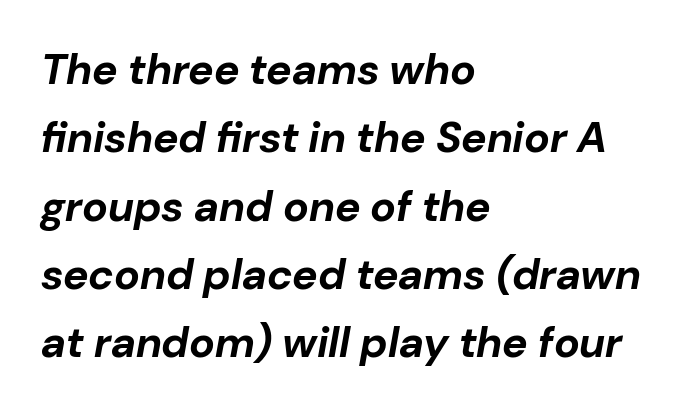
Spacing between characters is what you'd get straight out of the box. The paragraph has a hard left edge and a soft right edge. These lines were composed using italics. Underline: absent. The passage shown stacks its lines at a standard gap.
